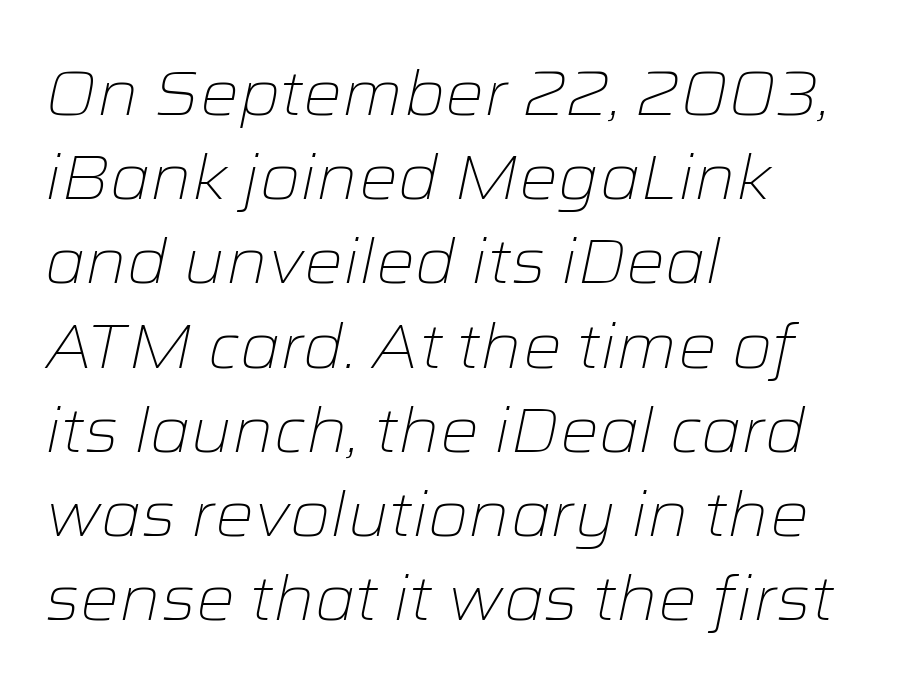
Anything drawn beneath the words? Only blank space. When letters slant like this, we call the style italic. The type is set solid horizontally, with unmodified tracking. This sample has the flowing, uneven cadence of proportional lettering. Typeset ragged right — the left edge is the straight one. Vertically, the passage feels balanced, rows spaced as you'd expect.
